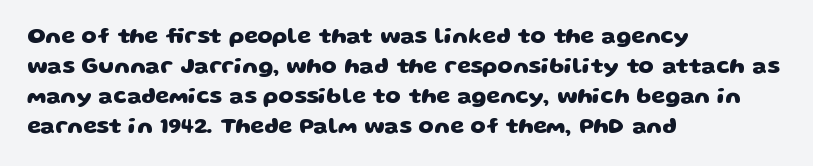
The image shows 22 px bold type; set left-aligned, normal line spacing (1.37x), normal letter spacing, not underlined.
